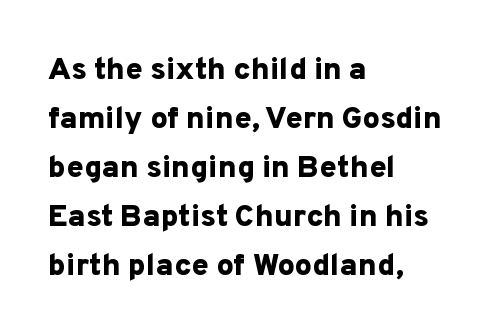
The image shows 31 px bold sans-serif type, upright; set left-aligned, normal line spacing (1.58x), normal letter spacing, not underlined; low stroke contrast and a medium x-height.
